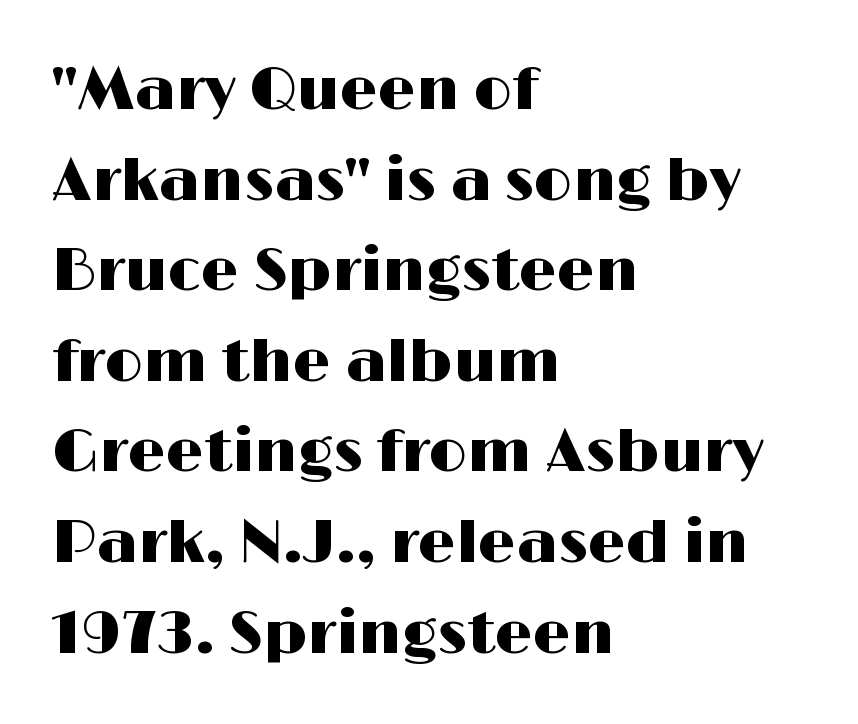
Q: Is the text italic (slanted)? A: No, it is upright.
Q: Is the typeface a serif or a sans-serif typeface? A: Sans-serif.
Q: Is the text underlined? A: No.
Q: How is the paragraph aligned? A: Left-aligned.
Q: Is the spacing between letters normal or unusually wide? A: Normal.
Q: Is the spacing between lines tight, normal or loose? A: Normal.
Q: Width (condensed, normal, or wide)? A: Wide.
Q: Stroke contrast? A: High.
Q: x-height? A: Medium.
Q: Monospaced? A: No.
